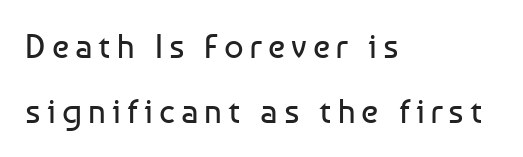
The face used here is proportionally spaced, like ordinary book or web type. The designer went with a sans here, leaving each stem footless. Stem width sits at or under what a default text font uses. The designer dialed line spacing up above the default.
